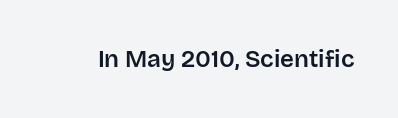
{"italic": "no", "underline": "no", "letter_spacing": "normal", "letter_spacing_em": 0.0, "glyph_px": 24}
